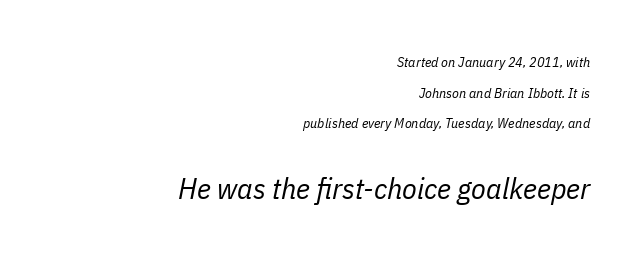
Q: Is the text bold? A: No.
Q: Is the text italic (slanted)? A: Yes, it leans right by about 11 degrees.
Q: Is the text underlined? A: No.
Q: How is the paragraph aligned? A: Right-aligned.
Q: Is the spacing between letters normal or unusually wide? A: Normal.
Q: Is the spacing between lines tight, normal or loose? A: Loose.
Q: Which block of text is set in a larger size, the first (top) or the second (bottom)? A: The second (bottom) one.
Q: Width (condensed, normal, or wide)? A: Condensed.
Q: Stroke contrast? A: Low.
Q: x-height? A: Medium.
Q: Monospaced? A: No.
